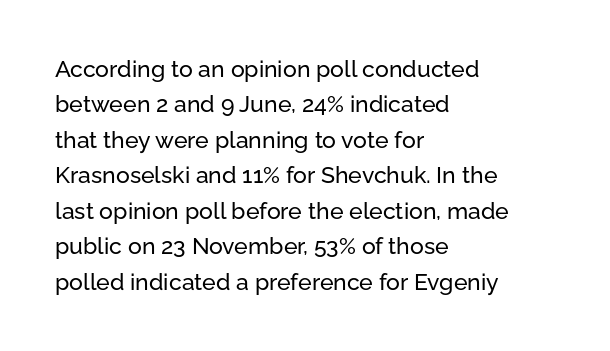
The image shows 23 px text type, upright; set left-aligned, normal line spacing (1.54x), normal letter spacing, not underlined.
